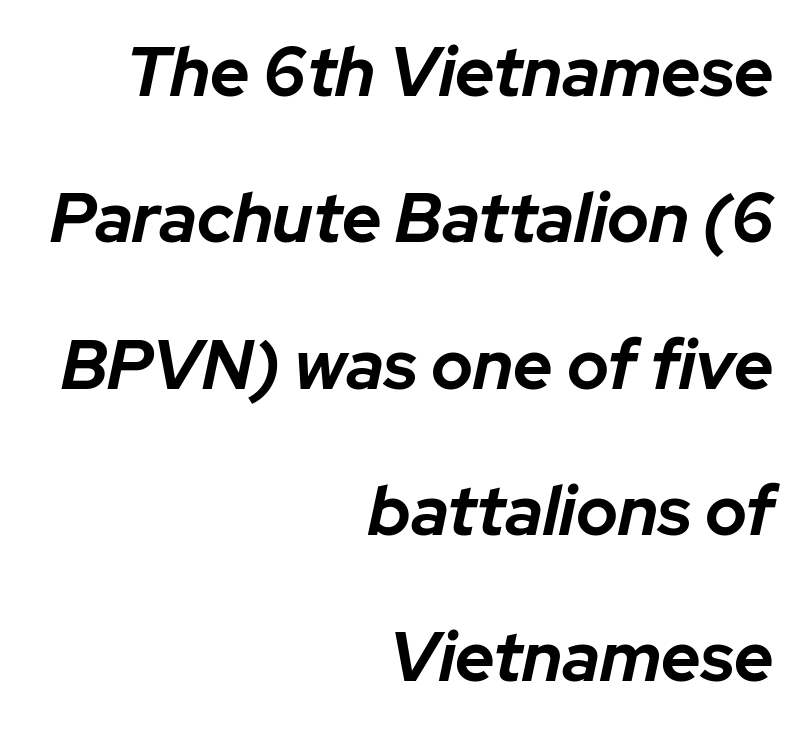
Q: Is the text bold? A: Yes.
Q: Is the text italic (slanted)? A: Yes, it leans right by about 12 degrees.
Q: Is the text underlined? A: No.
Q: How is the paragraph aligned? A: Right-aligned.
Q: Is the spacing between letters normal or unusually wide? A: Normal.
Q: Is the spacing between lines tight, normal or loose? A: Loose.
Q: Width (condensed, normal, or wide)? A: Normal.
Q: Stroke contrast? A: Low.
Q: x-height? A: Medium.
Q: Monospaced? A: No.
